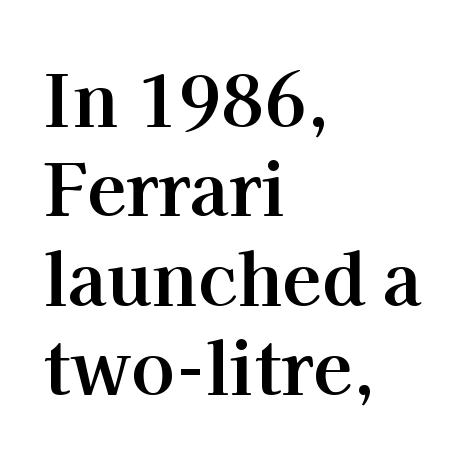
{"serif": "yes", "italic": "no", "bold": "yes", "weight": "bold", "width": "normal", "stroke_contrast": "high", "x_height": "medium", "monospaced": "no", "underline": "no", "align": "left", "line_spacing_ratio": 1.24, "letter_spacing": "normal", "letter_spacing_em": 0.0, "glyph_px": 72}
